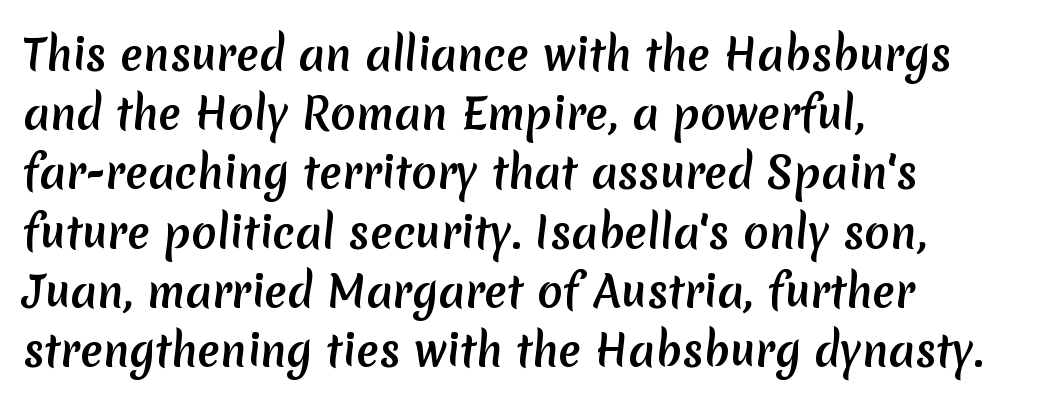
Q: Is the text bold? A: Yes.
Q: Is the typeface a serif or a sans-serif typeface? A: Sans-serif.
Q: Is the text underlined? A: No.
Q: How is the paragraph aligned? A: Left-aligned.
Q: Is the spacing between letters normal or unusually wide? A: Normal.
Q: Is the spacing between lines tight, normal or loose? A: Normal.
Q: Width (condensed, normal, or wide)? A: Normal.
Q: Stroke contrast? A: Low.
Q: x-height? A: Medium.
Q: Monospaced? A: No.
